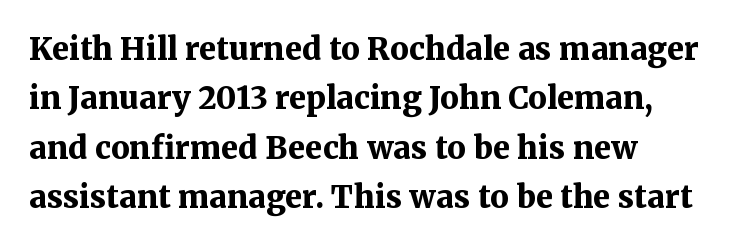
The lettering stays uniformly vertical, giving the passage a roman look. The baseline area is clear. A typesetter would call this proportional, since set widths differ per character. Serifs: yes, visible at the terminals of the letterforms.
